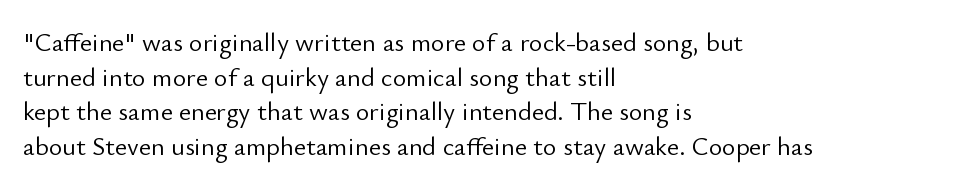
The image shows 26 px text type, upright; set left-aligned, normal line spacing (1.33x), normal letter spacing, not underlined.
